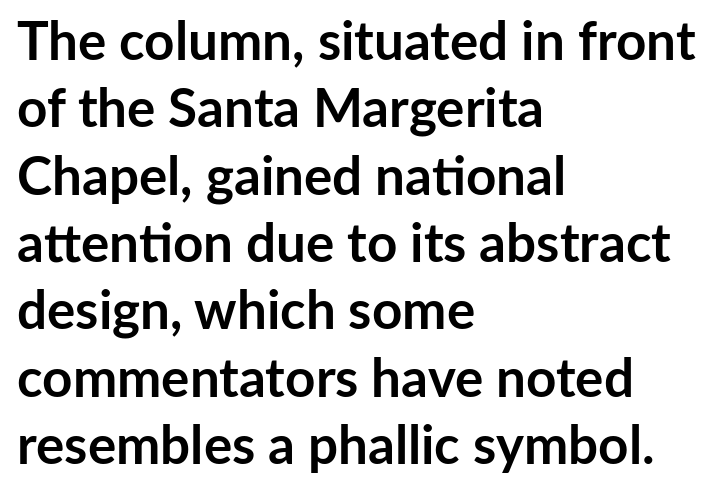
The image shows 53 px semibold sans-serif type, upright; set left-aligned, normal line spacing (1.27x), normal letter spacing, not underlined; low stroke contrast and a medium x-height.
